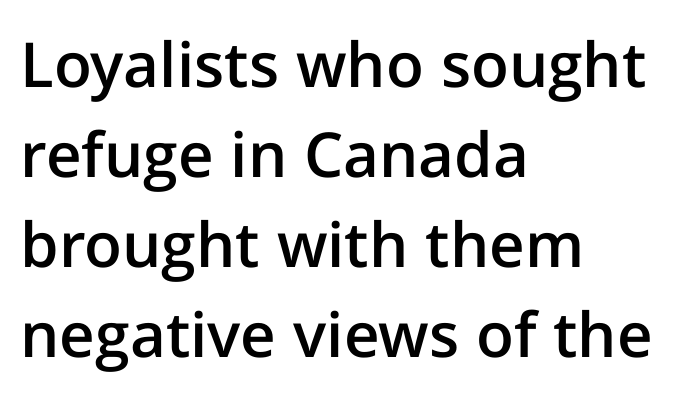
{"serif": "no", "italic": "no", "bold": "semi", "weight": "semibold", "width": "normal", "stroke_contrast": "low", "x_height": "medium", "monospaced": "no", "underline": "no", "align": "left", "line_spacing": "normal", "line_spacing_ratio": 1.45, "letter_spacing": "normal", "letter_spacing_em": 0.0, "glyph_px": 62}
